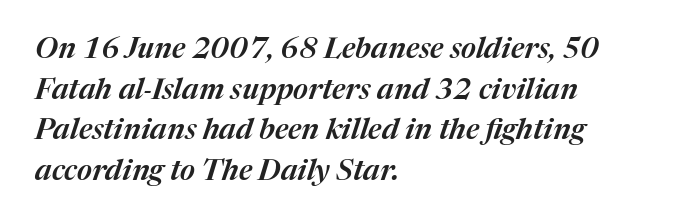
Q: Is the text italic (slanted)? A: Yes, it leans right by about 17 degrees.
Q: Is the text underlined? A: No.
Q: How is the paragraph aligned? A: Left-aligned.
Q: Is the spacing between letters normal or unusually wide? A: Normal.
Q: Is the spacing between lines tight, normal or loose? A: Normal.
Q: Width (condensed, normal, or wide)? A: Normal.
Q: Stroke contrast? A: Medium.
Q: x-height? A: Medium.
Q: Monospaced? A: No.
